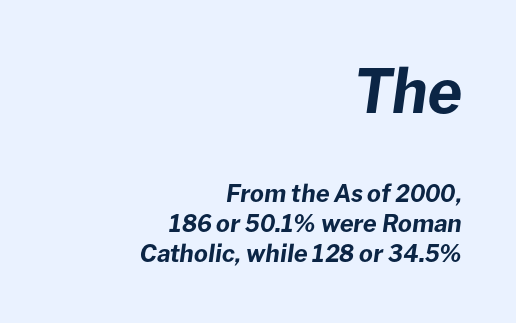
The image shows 60 px bold type, italic (leaning right); set right-aligned, normal line spacing (1.26x), normal letter spacing, not underlined; the first (top) block is 2.5x larger; low stroke contrast and a medium x-height.
